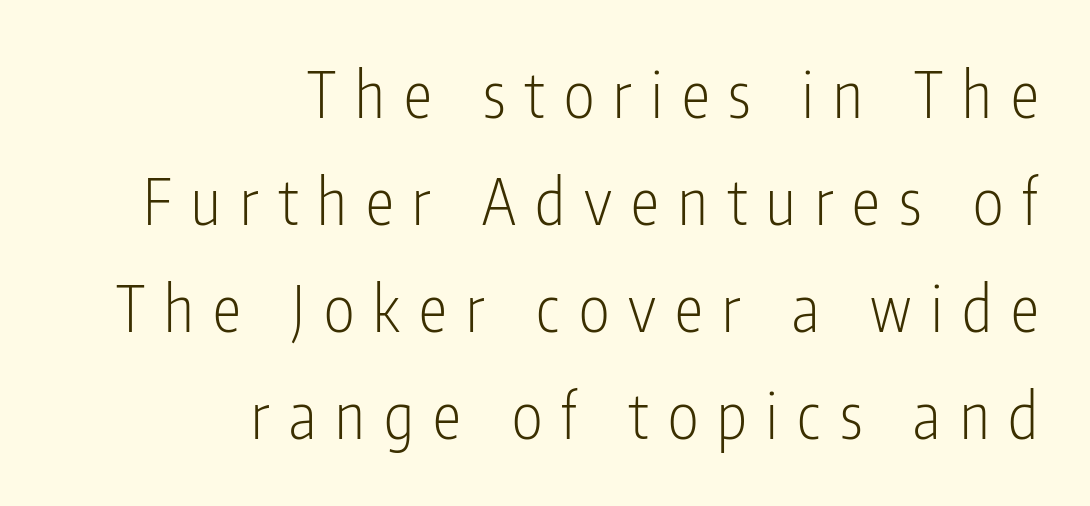
{"serif": "no", "italic": "no", "bold": "no", "weight": "light", "width": "condensed", "stroke_contrast": "low", "x_height": "medium", "monospaced": "no", "underline": "no", "align": "right", "line_spacing": "normal", "line_spacing_ratio": 1.67, "letter_spacing": "wide", "letter_spacing_em": 0.3, "glyph_px": 64}
